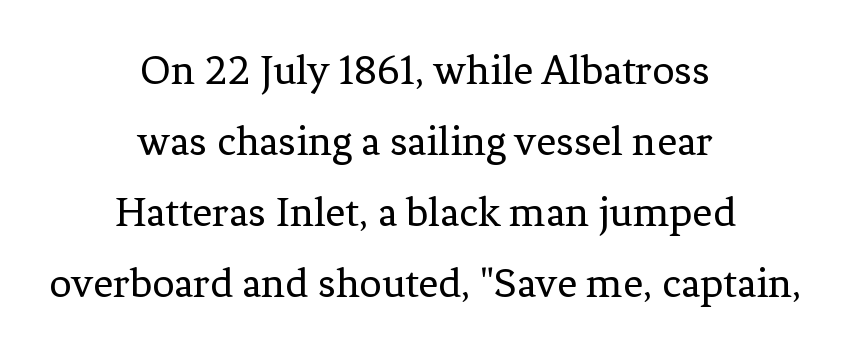
{"serif": "yes", "italic": "no", "bold": "no", "weight": "regular", "width": "normal", "stroke_contrast": "low", "x_height": "medium", "monospaced": "no", "underline": "no", "align": "center", "line_spacing": "normal", "line_spacing_ratio": 1.61, "letter_spacing": "normal", "letter_spacing_em": 0.0, "glyph_px": 44}
